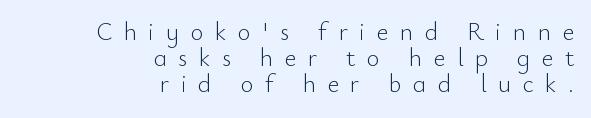
The image shows 25 px text type, upright; set right-aligned, tight line spacing (1.05x), unusually wide letter spacing (+0.46 em), not underlined.
